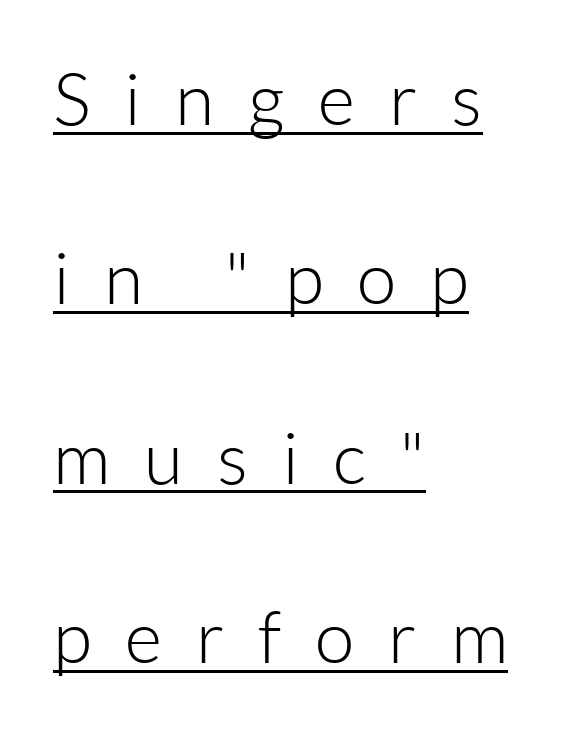
{"serif": "no", "italic": "no", "bold": "no", "weight": "light", "width": "normal", "stroke_contrast": "low", "x_height": "medium", "monospaced": "no", "underline": "yes", "align": "left", "line_spacing": "loose", "line_spacing_ratio": 2.49, "letter_spacing": "wide", "letter_spacing_em": 0.47, "glyph_px": 72}
